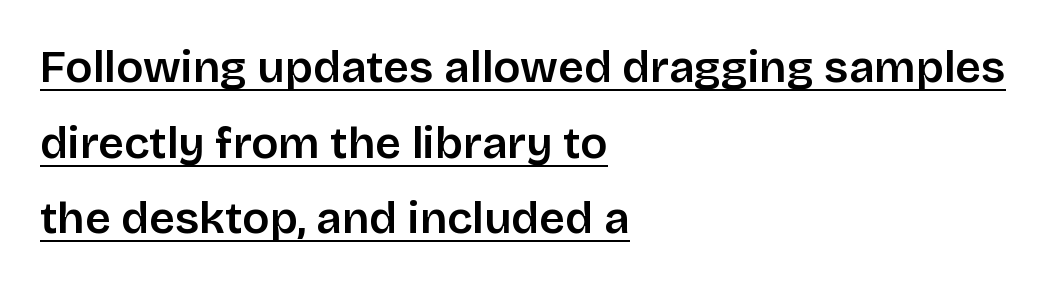
You could not count columns in this text — the font is proportionally spaced. Upright lettering throughout. Is there an underline? Yes — a line sits under the letters. If you drew a ruler down the left edge, every line would touch it. This is sans-serif lettering, the kind often seen on screens and signage.
